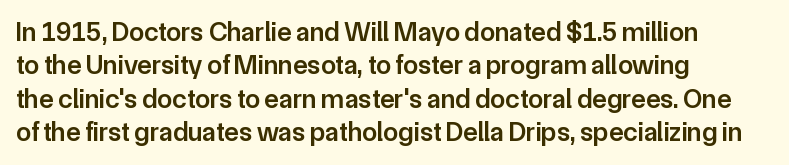
The image shows 27 px text type, upright; set left-aligned, line spacing 1.24x, normal letter spacing, not underlined.
